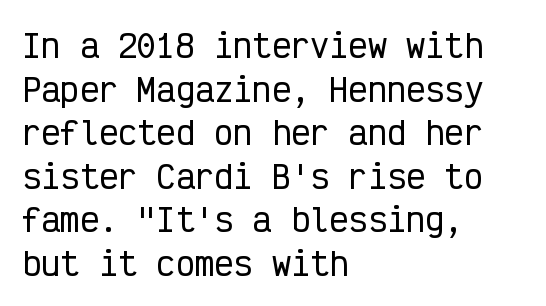
The rendering uses typewriter-style spacing with identical character cells. Nope, not italic — everything's standing straight. The face used here is rendered with its standard letterfit. The area under the type is left untouched. Serifs: no, the terminals of the letterforms are clean. Compared with typical paragraphs, the rows here are spaced about the same.
